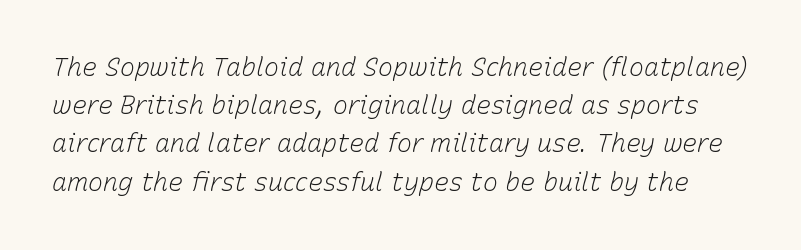
The image shows 25 px text type, italic (leaning right); set normal line spacing (1.53x), normal letter spacing, not underlined.
